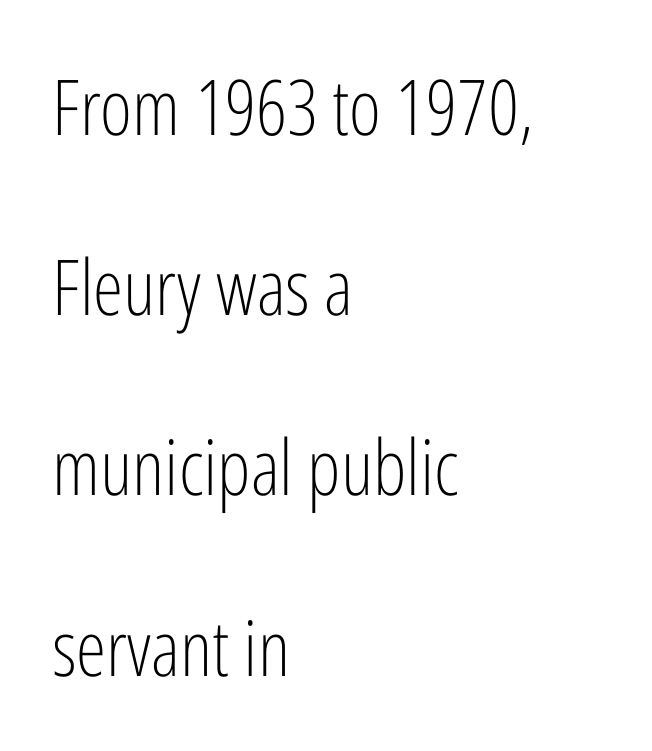
{"serif": "no", "italic": "no", "bold": "no", "weight": "light", "width": "condensed", "stroke_contrast": "low", "x_height": "medium", "monospaced": "no", "underline": "no", "align": "left", "line_spacing": "loose", "line_spacing_ratio": 2.34, "letter_spacing": "normal", "letter_spacing_em": 0.0, "glyph_px": 77}
